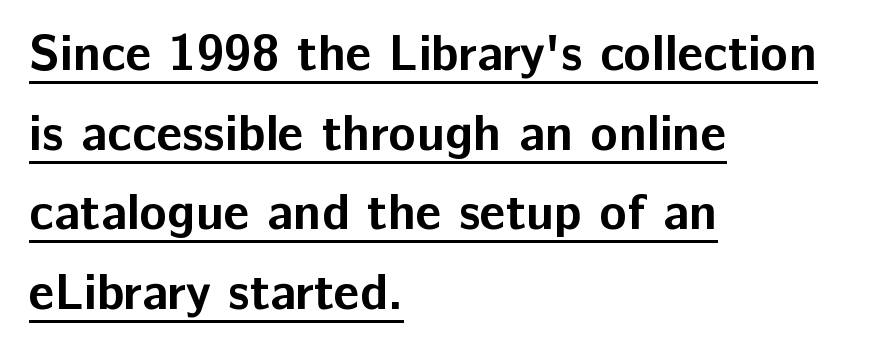
Classification — sans serif. The specimen includes a rule beneath the text block's lines. It's the straight-up-and-down kind of type. This sample is left-justified, so line endings fall wherever the words run out.
